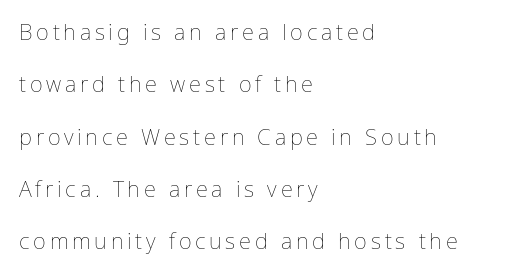
The image shows 22 px text type, upright; set left-aligned, loose line spacing (2.38x), not underlined.
